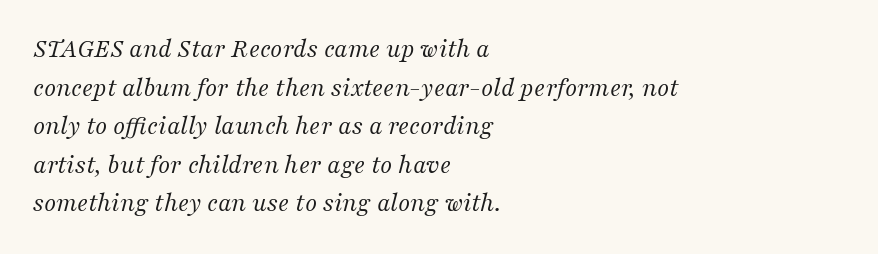
{"italic": "yes", "lean": "right", "slant_degrees": 16, "bold": "no", "underline": "no", "align": "left", "line_spacing": "normal", "line_spacing_ratio": 1.43, "letter_spacing": "normal", "letter_spacing_em": 0.0, "glyph_px": 27}
